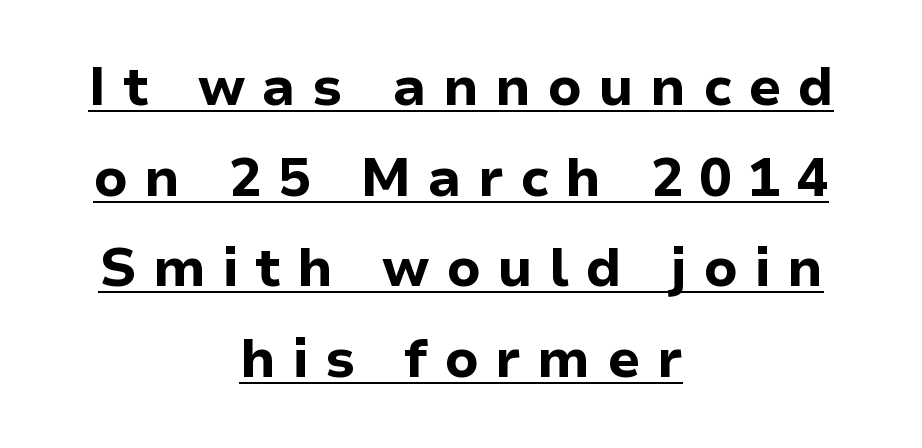
Q: Is the text bold? A: Yes.
Q: Is the text italic (slanted)? A: No, it is upright.
Q: Is the typeface a serif or a sans-serif typeface? A: Sans-serif.
Q: Is the text underlined? A: Yes.
Q: How is the paragraph aligned? A: Centered.
Q: Is the spacing between letters normal or unusually wide? A: Unusually wide.
Q: Is the spacing between lines tight, normal or loose? A: Normal.
Q: Width (condensed, normal, or wide)? A: Normal.
Q: Stroke contrast? A: Low.
Q: x-height? A: Medium.
Q: Monospaced? A: No.
